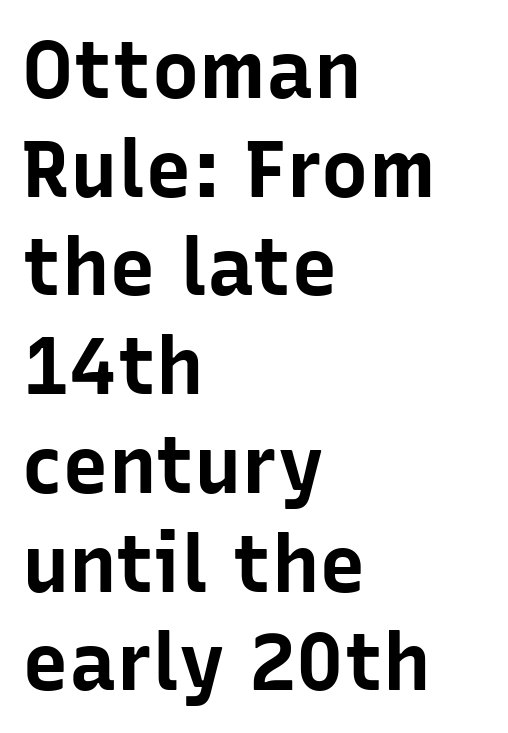
Q: Is the text bold? A: Yes.
Q: Is the text italic (slanted)? A: No, it is upright.
Q: Is the typeface a serif or a sans-serif typeface? A: Sans-serif.
Q: Is the text underlined? A: No.
Q: How is the paragraph aligned? A: Left-aligned.
Q: Is the spacing between letters normal or unusually wide? A: Normal.
Q: Is the spacing between lines tight, normal or loose? A: Normal.
Q: Width (condensed, normal, or wide)? A: Normal.
Q: Stroke contrast? A: Low.
Q: x-height? A: Medium.
Q: Monospaced? A: No.
